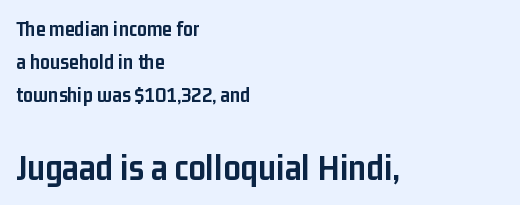
Q: Is the text bold? A: Yes.
Q: Is the text italic (slanted)? A: No, it is upright.
Q: Is the typeface a serif or a sans-serif typeface? A: Sans-serif.
Q: Is the text underlined? A: No.
Q: How is the paragraph aligned? A: Left-aligned.
Q: Is the spacing between letters normal or unusually wide? A: Normal.
Q: Is the spacing between lines tight, normal or loose? A: Normal.
Q: Which block of text is set in a larger size, the first (top) or the second (bottom)? A: The second (bottom) one.
Q: Width (condensed, normal, or wide)? A: Condensed.
Q: Stroke contrast? A: Low.
Q: x-height? A: Medium.
Q: Monospaced? A: No.
